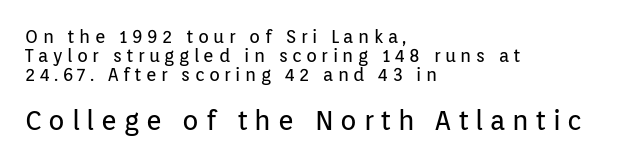
Q: Is the text bold? A: No.
Q: Is the text italic (slanted)? A: No, it is upright.
Q: Is the text underlined? A: No.
Q: How is the paragraph aligned? A: Left-aligned.
Q: Is the spacing between letters normal or unusually wide? A: Unusually wide.
Q: Is the spacing between lines tight, normal or loose? A: Tight.
Q: Which block of text is set in a larger size, the first (top) or the second (bottom)? A: The second (bottom) one.
